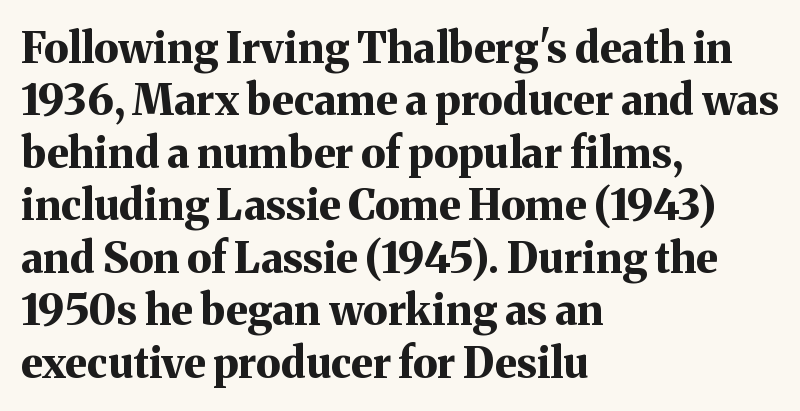
The rendering uses natural spacing where letterforms have individual widths. On the weight axis this lands at bold, roughly 700. Reading down the block, your eye returns to a fixed left position each line. Words float on clear page, feet unadorned. Does the type have serifs? Yes, each stem ends in a small foot. Designer's note — italics off, roman on.
